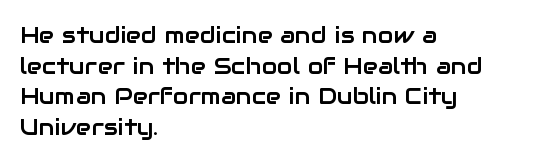
The image shows 23 px text type, upright; set left-aligned, normal line spacing (1.33x), normal letter spacing, not underlined.
